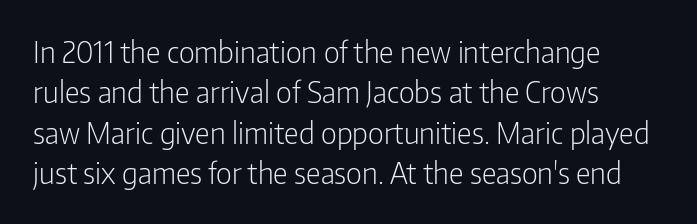
Q: Is the text bold? A: No.
Q: Is the text italic (slanted)? A: No, it is upright.
Q: Is the typeface a serif or a sans-serif typeface? A: Sans-serif.
Q: Is the text underlined? A: No.
Q: How is the paragraph aligned? A: Left-aligned.
Q: Is the spacing between letters normal or unusually wide? A: Normal.
Q: Is the spacing between lines tight, normal or loose? A: Normal.
Q: Width (condensed, normal, or wide)? A: Condensed.
Q: Stroke contrast? A: Low.
Q: x-height? A: Medium.
Q: Monospaced? A: No.
